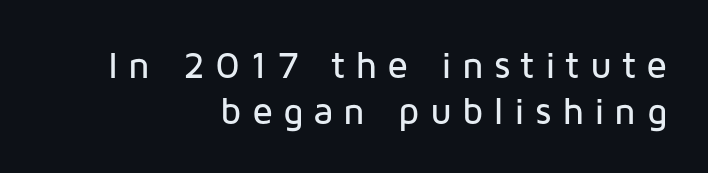
{"serif": "no", "italic": "no", "width": "normal", "stroke_contrast": "low", "x_height": "medium", "monospaced": "no", "underline": "no", "align": "right", "line_spacing_ratio": 1.21, "letter_spacing": "wide", "letter_spacing_em": 0.26, "glyph_px": 38}
